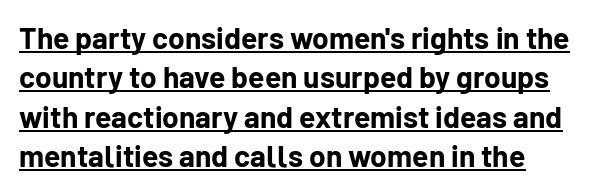
Q: Is the text bold? A: Yes.
Q: Is the text italic (slanted)? A: No, it is upright.
Q: Is the typeface a serif or a sans-serif typeface? A: Sans-serif.
Q: Is the text underlined? A: Yes.
Q: Is the spacing between letters normal or unusually wide? A: Normal.
Q: Is the spacing between lines tight, normal or loose? A: Normal.
Q: Width (condensed, normal, or wide)? A: Normal.
Q: Stroke contrast? A: Low.
Q: x-height? A: Medium.
Q: Monospaced? A: No.
